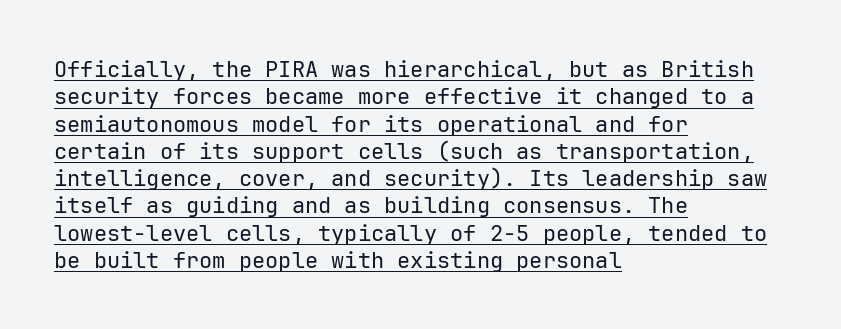
Q: Is the text bold? A: No.
Q: Is the text italic (slanted)? A: No, it is upright.
Q: Is the text underlined? A: Yes.
Q: How is the paragraph aligned? A: Left-aligned.
Q: Is the spacing between letters normal or unusually wide? A: Normal.
